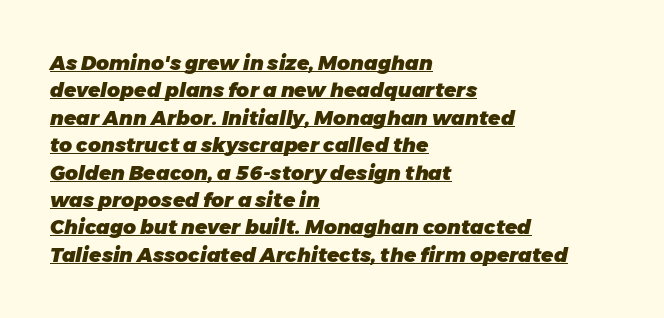
{"italic": "yes", "lean": "right", "slant_degrees": 11, "bold": "yes", "underline": "yes", "align": "left", "line_spacing": "normal", "line_spacing_ratio": 1.37, "letter_spacing": "normal", "letter_spacing_em": 0.0, "glyph_px": 20}
